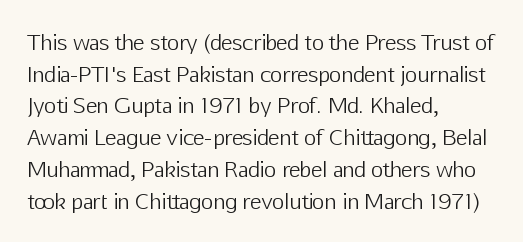
{"italic": "no", "bold": "no", "underline": "no", "align": "left", "line_spacing": "normal", "line_spacing_ratio": 1.51, "letter_spacing": "normal", "letter_spacing_em": 0.0, "glyph_px": 21}
